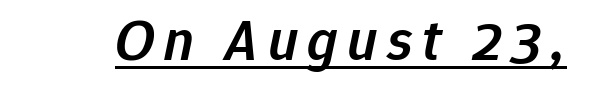
Q: Is the text bold? A: Semi-bold.
Q: Is the text italic (slanted)? A: Yes, it leans right by about 12 degrees.
Q: Is the text underlined? A: Yes.
Q: Width (condensed, normal, or wide)? A: Normal.
Q: Stroke contrast? A: Low.
Q: x-height? A: Medium.
Q: Monospaced? A: No.
